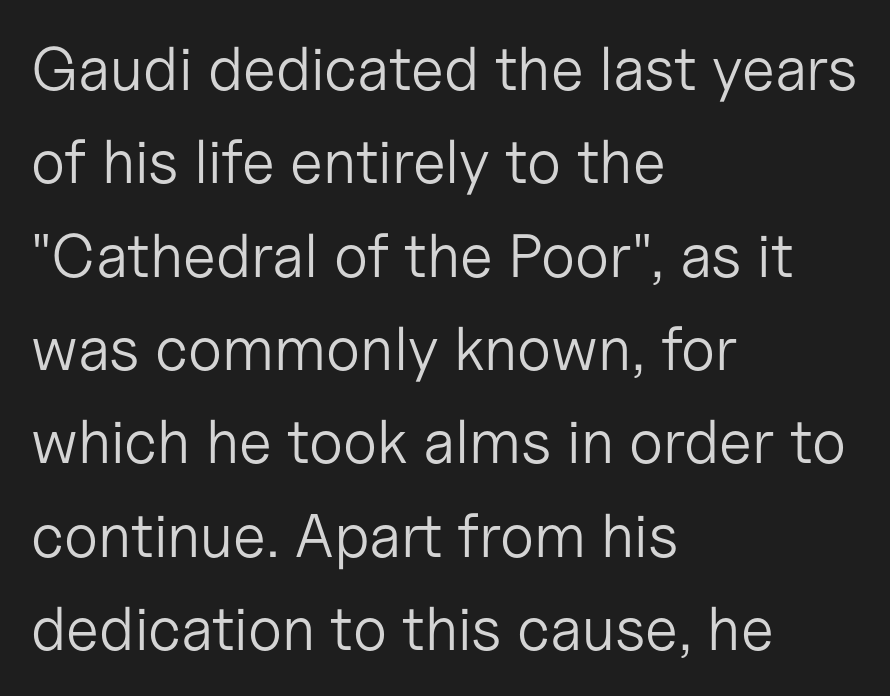
The face used here is proportionally spaced, like ordinary book or web type. The glyphs in this specimen are sans serif. Summary of weight: not heavy and not bold. Every row of glyphs begins at an identical x-position on the left. Leading: standard.
